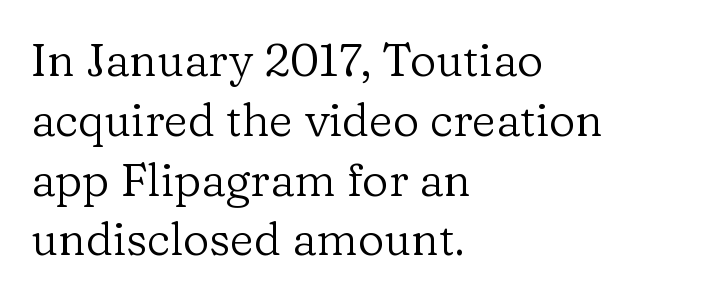
Q: Is the text bold? A: No.
Q: Is the text italic (slanted)? A: No, it is upright.
Q: Is the typeface a serif or a sans-serif typeface? A: Serif.
Q: Is the text underlined? A: No.
Q: How is the paragraph aligned? A: Left-aligned.
Q: Is the spacing between letters normal or unusually wide? A: Normal.
Q: Is the spacing between lines tight, normal or loose? A: Normal.
Q: Width (condensed, normal, or wide)? A: Normal.
Q: Stroke contrast? A: Low.
Q: x-height? A: Medium.
Q: Monospaced? A: No.
